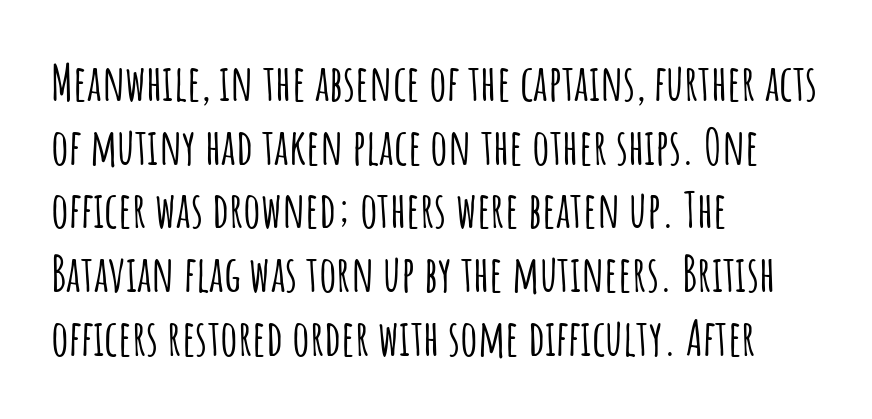
The image shows 49 px condensed sans-serif type, upright; set left-aligned, normal line spacing (1.3x), normal letter spacing, not underlined; low stroke contrast and a large x-height.
